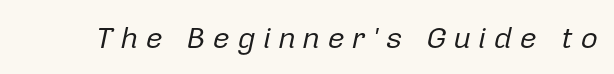
Q: Is the text bold? A: No.
Q: Is the text italic (slanted)? A: Yes, it leans right by about 12 degrees.
Q: Is the text underlined? A: No.
Q: Is the spacing between letters normal or unusually wide? A: Unusually wide.
Q: Width (condensed, normal, or wide)? A: Normal.
Q: Stroke contrast? A: Low.
Q: x-height? A: Medium.
Q: Monospaced? A: No.
